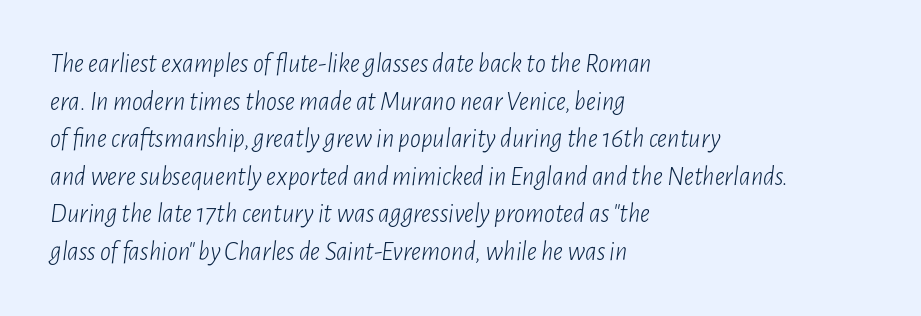
Q: Is the text bold? A: No.
Q: Is the text italic (slanted)? A: Yes, it leans right by about 7 degrees.
Q: Is the text underlined? A: No.
Q: How is the paragraph aligned? A: Left-aligned.
Q: Is the spacing between letters normal or unusually wide? A: Normal.
Q: Is the spacing between lines tight, normal or loose? A: Normal.
